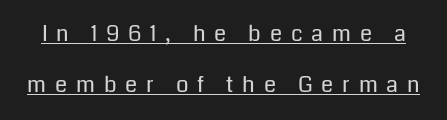
Weight class: somewhere from thin through regular. Every word sits above its own underline. A roman cut, with each character standing at attention. Does extra space separate the letters? Yes, quite a lot of it.
